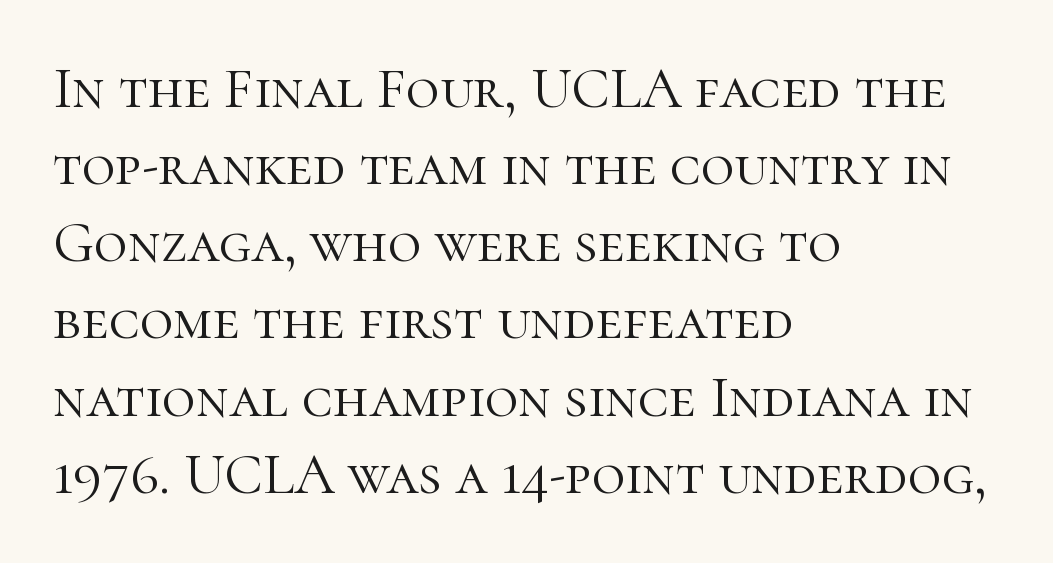
The type is set solid horizontally, with unmodified tracking. Reading down the block, your eye returns to a fixed left position each line. Regular leading. Observe the serifs anchoring each vertical stroke in this sample. Stroke thickness stays within the range of a standard reading face or lighter.
